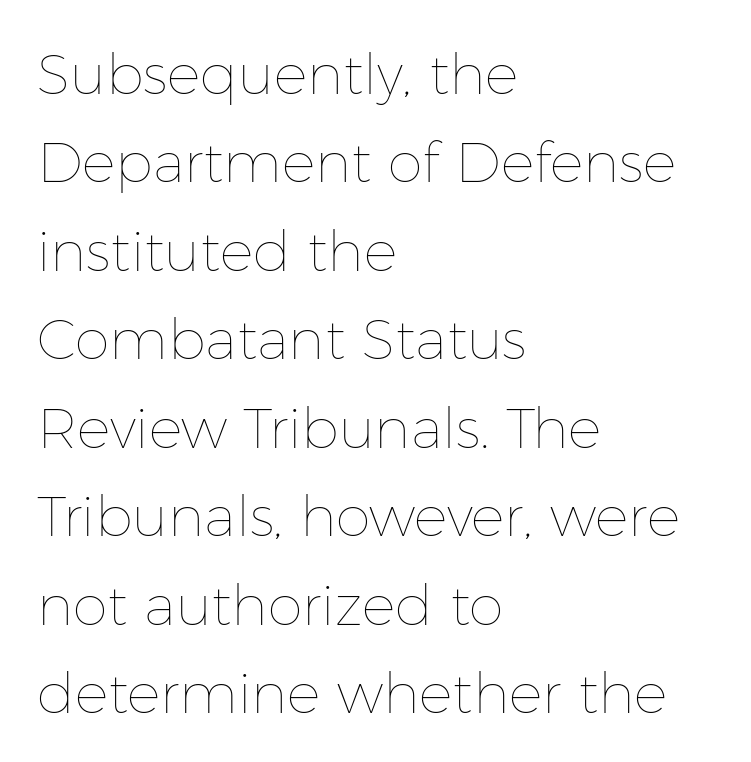
Q: Is the text bold? A: No.
Q: Is the text italic (slanted)? A: No, it is upright.
Q: Is the text underlined? A: No.
Q: How is the paragraph aligned? A: Left-aligned.
Q: Is the spacing between letters normal or unusually wide? A: Normal.
Q: Is the spacing between lines tight, normal or loose? A: Normal.
Q: Width (condensed, normal, or wide)? A: Normal.
Q: Stroke contrast? A: Low.
Q: x-height? A: Medium.
Q: Monospaced? A: No.
